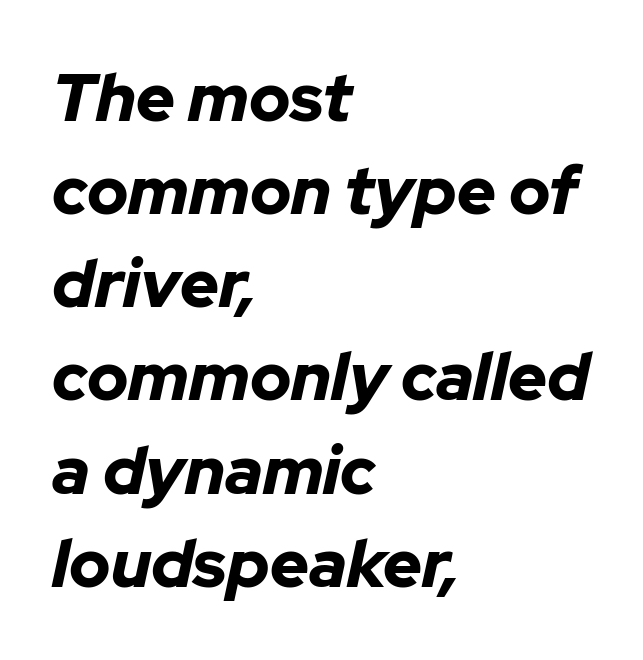
Q: Is the text bold? A: Yes.
Q: Is the text italic (slanted)? A: Yes, it leans right by about 12 degrees.
Q: Is the text underlined? A: No.
Q: How is the paragraph aligned? A: Left-aligned.
Q: Is the spacing between letters normal or unusually wide? A: Normal.
Q: Is the spacing between lines tight, normal or loose? A: Normal.
Q: Width (condensed, normal, or wide)? A: Normal.
Q: Stroke contrast? A: Low.
Q: x-height? A: Medium.
Q: Monospaced? A: No.
